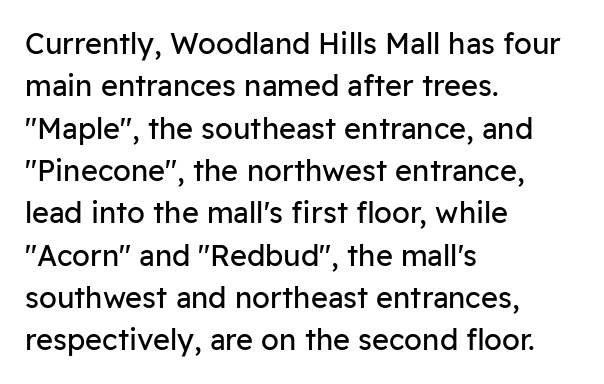
Q: Is the text bold? A: No.
Q: Is the text italic (slanted)? A: No, it is upright.
Q: Is the typeface a serif or a sans-serif typeface? A: Sans-serif.
Q: Is the text underlined? A: No.
Q: How is the paragraph aligned? A: Left-aligned.
Q: Is the spacing between letters normal or unusually wide? A: Normal.
Q: Is the spacing between lines tight, normal or loose? A: Normal.
Q: Width (condensed, normal, or wide)? A: Normal.
Q: Stroke contrast? A: Low.
Q: x-height? A: Medium.
Q: Monospaced? A: No.
